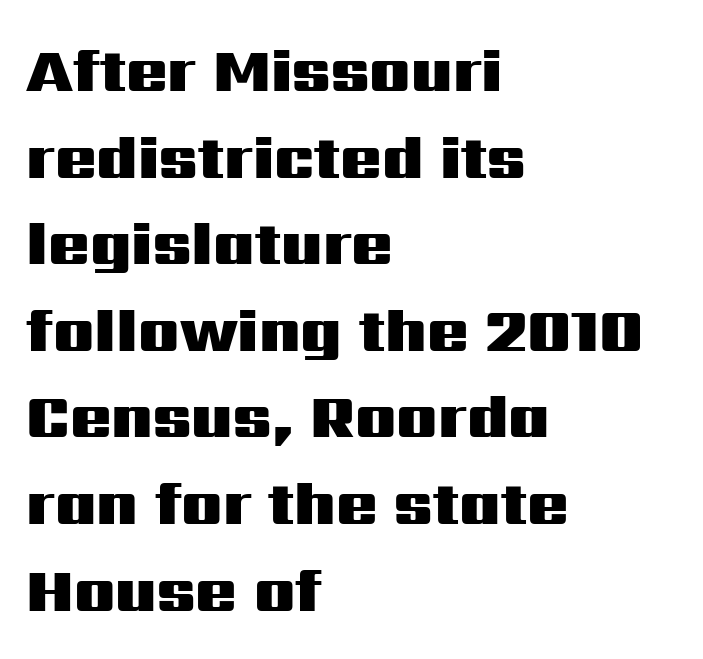
The image shows 61 px heavy, wide sans-serif type, upright; set left-aligned, normal line spacing (1.42x), normal letter spacing, not underlined; medium stroke contrast and a medium x-height.
